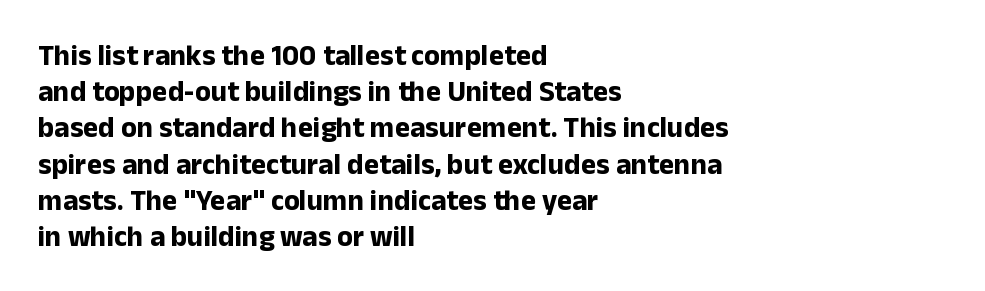
Line beginnings align vertically; line endings do not. A clean baseline with only descenders dipping below it. I'd describe the lettering as bold — thick and assertive. Observe the ordinary spacing: letters are neighbours, not strangers. Is this a sans? Yes — the strokes have no serifs.
